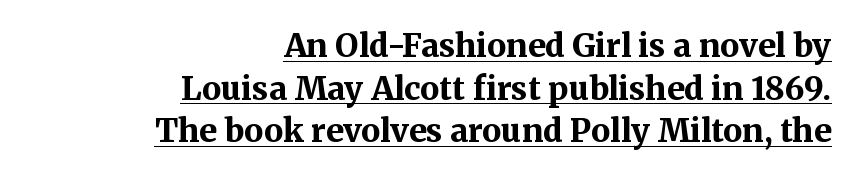
The image shows 32 px bold serif type, upright; set right-aligned, normal line spacing (1.33x), normal letter spacing, underlined; medium stroke contrast and a medium x-height.
